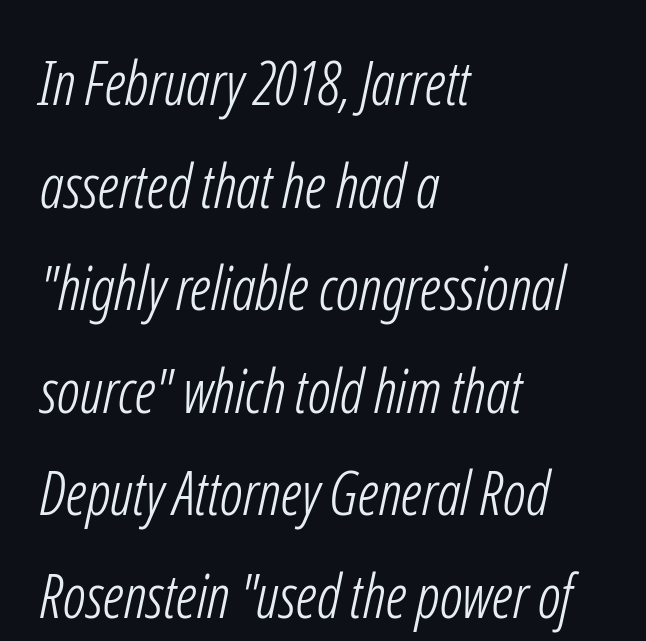
Classification — sans serif. The weight would be labelled regular, book, light, or lighter still. The face used here is proportionally spaced, like ordinary book or web type. This rendering features lettering with no underline. Every row of glyphs begins at an identical x-position on the left.
